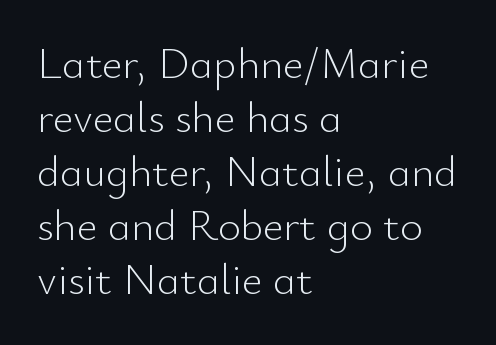
Q: Is the text bold? A: No.
Q: Is the text italic (slanted)? A: No, it is upright.
Q: Is the typeface a serif or a sans-serif typeface? A: Sans-serif.
Q: Is the text underlined? A: No.
Q: How is the paragraph aligned? A: Left-aligned.
Q: Is the spacing between letters normal or unusually wide? A: Normal.
Q: Width (condensed, normal, or wide)? A: Normal.
Q: Stroke contrast? A: Low.
Q: x-height? A: Small.
Q: Monospaced? A: No.
